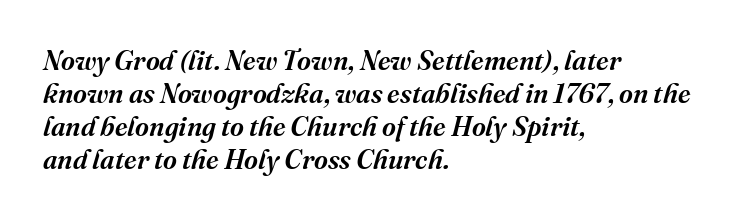
The rendering applies a slant to the glyphs. Observe the ordinary spacing: letters are neighbours, not strangers. Check under the words: just untouched page. Firm but not heavy-handed strokes: this text is semibold.
